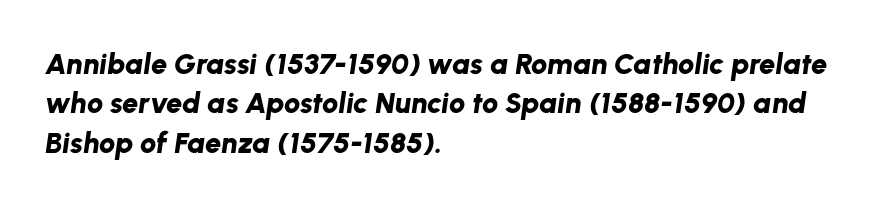
The image shows 29 px bold type, italic (leaning right); set left-aligned, normal line spacing (1.36x), normal letter spacing, not underlined; low stroke contrast and a medium x-height.
